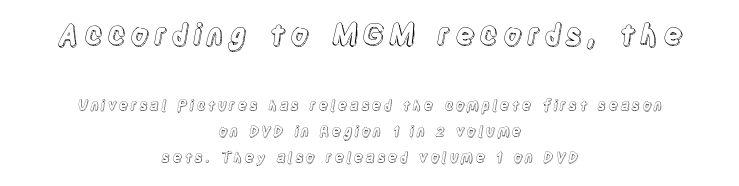
{"width": "condensed", "x_height": "large", "monospaced": "no", "underline": "no", "align": "center", "line_spacing_ratio": 1.88, "larger_block": "first", "size_ratio": 2.07, "glyph_px": 29}
